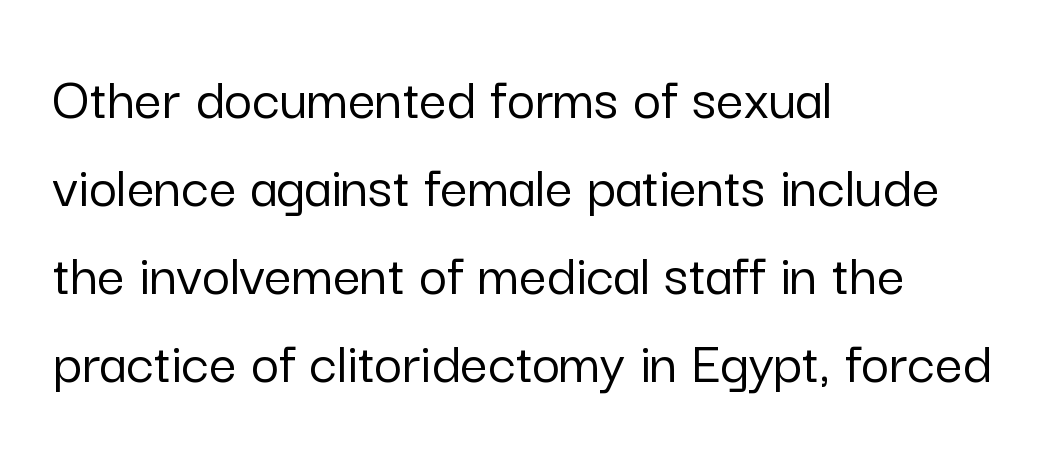
The image shows 61 px sans-serif type, upright; set left-aligned, normal line spacing (1.44x), normal letter spacing, not underlined; low stroke contrast and a medium x-height.
